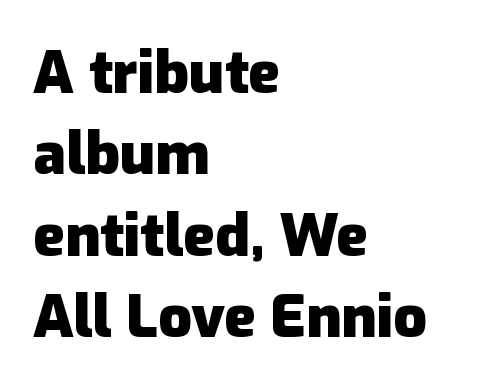
{"serif": "no", "italic": "no", "bold": "yes", "weight": "heavy", "width": "normal", "stroke_contrast": "low", "x_height": "medium", "monospaced": "no", "underline": "no", "align": "left", "line_spacing": "normal", "line_spacing_ratio": 1.38, "letter_spacing": "normal", "letter_spacing_em": 0.0, "glyph_px": 59}
